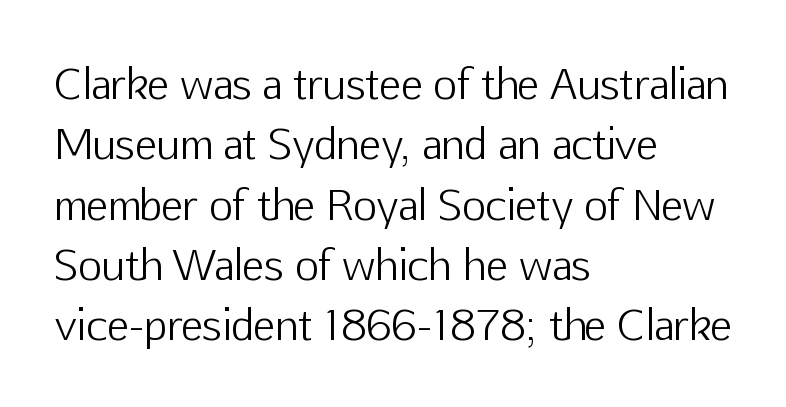
The image shows 41 px light sans-serif type, upright; set left-aligned, normal line spacing (1.47x), normal letter spacing, not underlined; low stroke contrast and a medium x-height.
